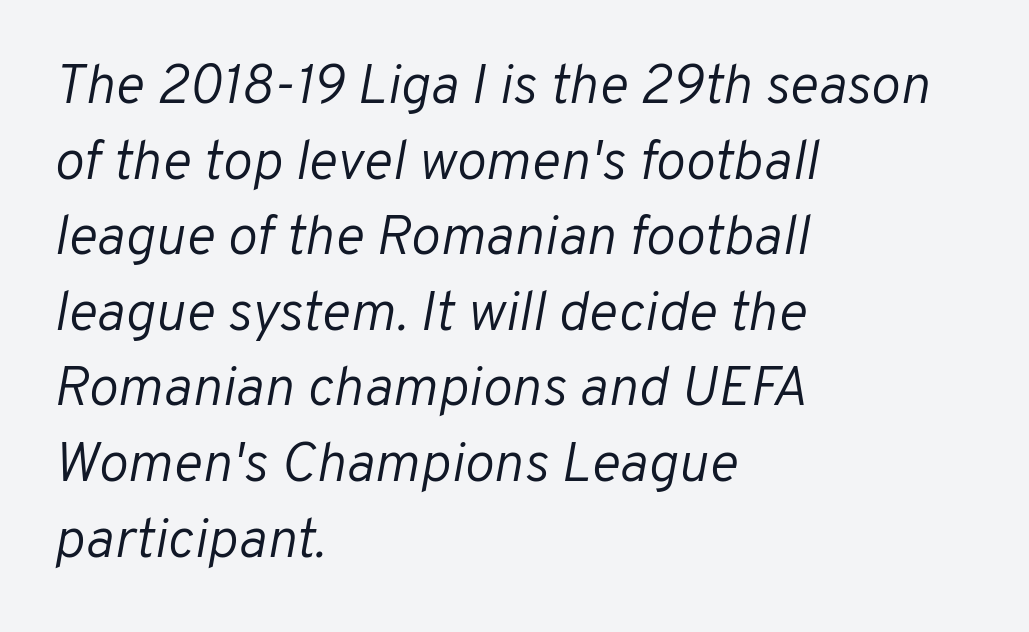
The letters advance in unequal steps, a hallmark of proportional type. Italic? Definitely — the glyphs are oblique. The gaps between neighbouring characters are ordinary and unremarkable. The paragraph shown leans on its left margin. The letterforms sit at book weight or below. Quick note: underline off.
